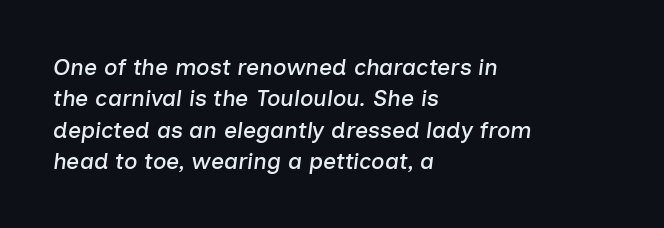
{"italic": "yes", "lean": "right", "slant_degrees": 7, "underline": "no", "align": "left", "line_spacing": "normal", "line_spacing_ratio": 1.36, "letter_spacing": "normal", "letter_spacing_em": 0.0, "glyph_px": 23}
